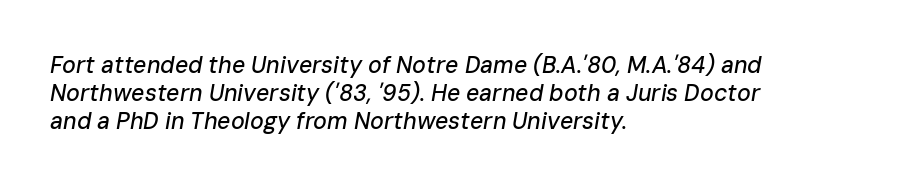
{"italic": "yes", "lean": "right", "slant_degrees": 10, "underline": "no", "align": "left", "line_spacing_ratio": 1.21, "letter_spacing": "normal", "letter_spacing_em": 0.0, "glyph_px": 23}
